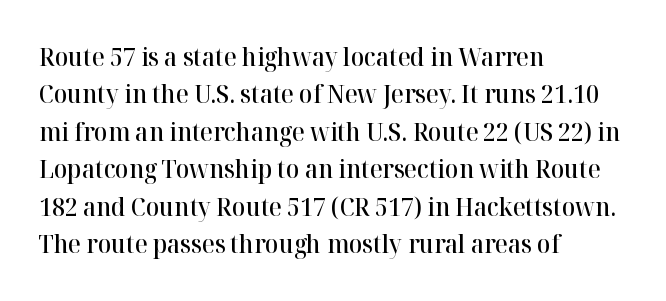
Q: Is the text bold? A: Semi-bold.
Q: Is the text italic (slanted)? A: No, it is upright.
Q: Is the text underlined? A: No.
Q: How is the paragraph aligned? A: Left-aligned.
Q: Is the spacing between letters normal or unusually wide? A: Normal.
Q: Is the spacing between lines tight, normal or loose? A: Normal.
